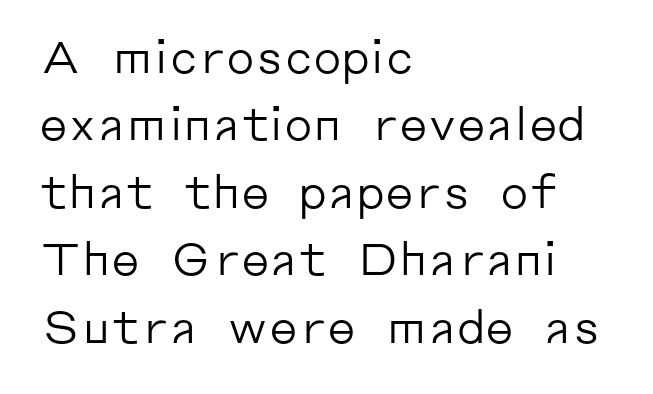
The image shows 45 px regular-weight sans-serif type, upright; set left-aligned, normal line spacing (1.5x), normal letter spacing, not underlined; low stroke contrast and a medium x-height.
